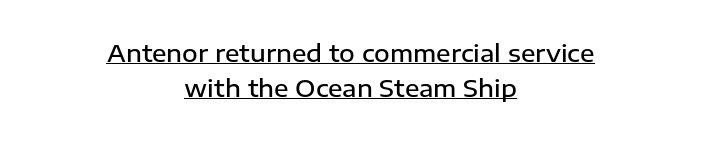
Q: Is the text bold? A: Semi-bold.
Q: Is the text italic (slanted)? A: No, it is upright.
Q: Is the text underlined? A: Yes.
Q: How is the paragraph aligned? A: Centered.
Q: Is the spacing between letters normal or unusually wide? A: Normal.
Q: Is the spacing between lines tight, normal or loose? A: Normal.
